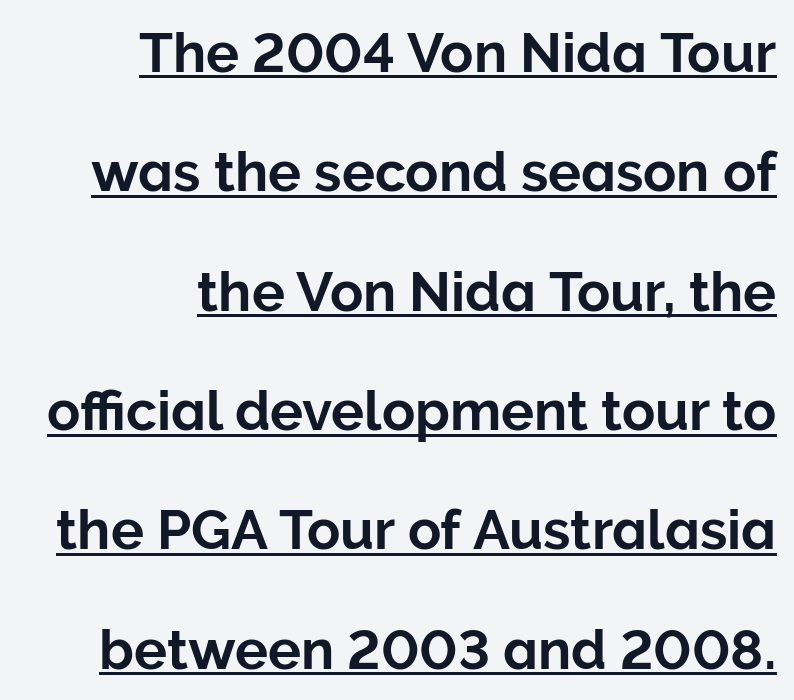
The image shows 55 px sans-serif type, upright; set right-aligned, loose line spacing (2.17x), normal letter spacing, underlined; low stroke contrast and a medium x-height.
